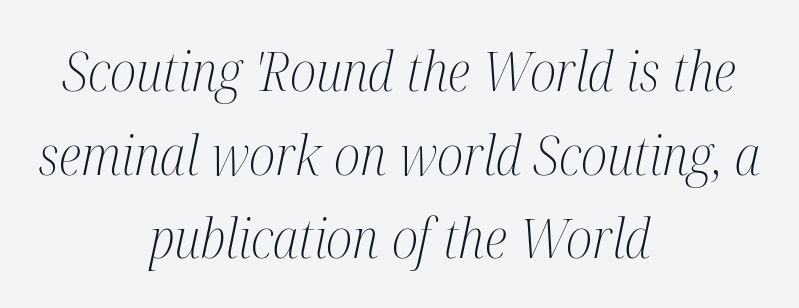
Q: Is the text bold? A: No.
Q: Is the text italic (slanted)? A: Yes, it leans right by about 12 degrees.
Q: Is the typeface a serif or a sans-serif typeface? A: Serif.
Q: Is the text underlined? A: No.
Q: How is the paragraph aligned? A: Centered.
Q: Is the spacing between letters normal or unusually wide? A: Normal.
Q: Is the spacing between lines tight, normal or loose? A: Normal.
Q: Width (condensed, normal, or wide)? A: Condensed.
Q: Stroke contrast? A: Medium.
Q: x-height? A: Medium.
Q: Monospaced? A: No.
